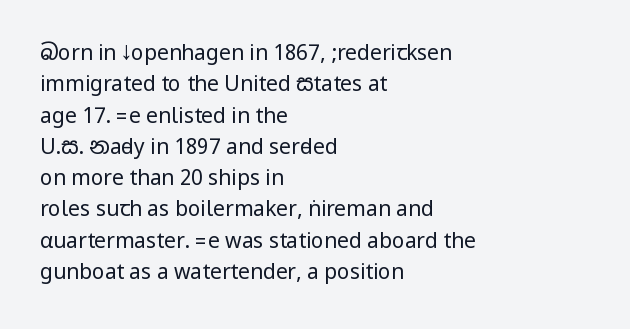
{"italic": "no", "bold": "no", "underline": "no", "align": "left", "line_spacing": "normal", "line_spacing_ratio": 1.49, "letter_spacing": "normal", "letter_spacing_em": 0.0, "glyph_px": 21}
